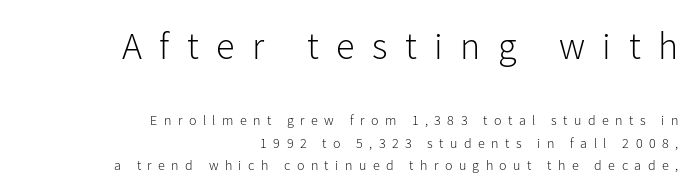
The image shows 38 px light sans-serif type, upright; set right-aligned, normal line spacing (1.58x), unusually wide letter spacing (+0.46 em), not underlined; the first (top) block is 2.71x larger; low stroke contrast and a medium x-height.
